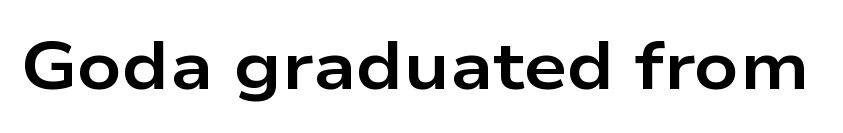
The image shows 68 px bold, wide sans-serif type, upright; set normal letter spacing, not underlined; low stroke contrast and a medium x-height.
